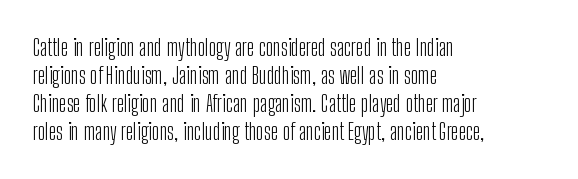
The image shows 23 px text type, upright; set left-aligned, line spacing 1.22x, normal letter spacing, not underlined.
